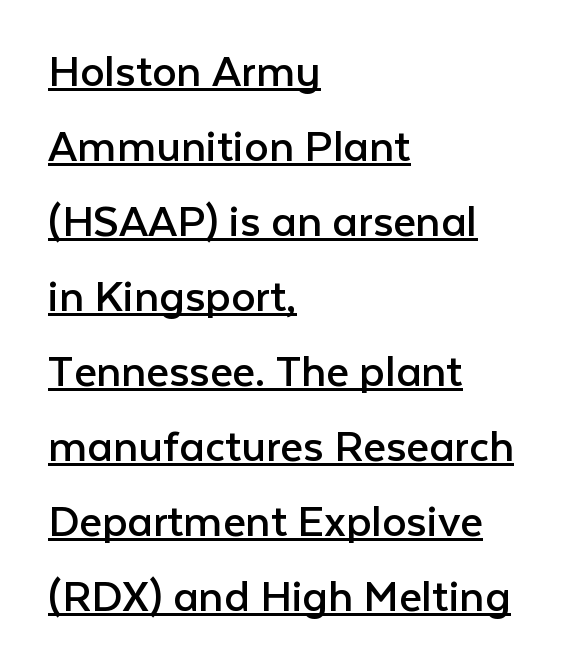
{"serif": "no", "italic": "no", "bold": "no", "weight": "regular", "width": "normal", "stroke_contrast": "low", "x_height": "medium", "monospaced": "no", "underline": "yes", "align": "left", "line_spacing": "normal", "line_spacing_ratio": 1.53, "letter_spacing": "normal", "letter_spacing_em": 0.0, "glyph_px": 49}
